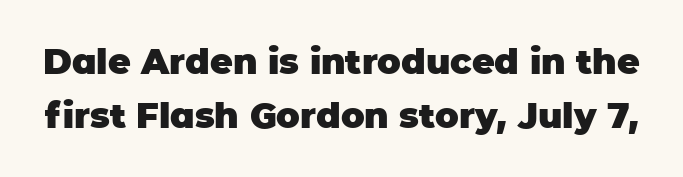
The image shows 35 px heavy sans-serif type, upright; set normal line spacing (1.53x), normal letter spacing, not underlined; low stroke contrast and a large x-height.
